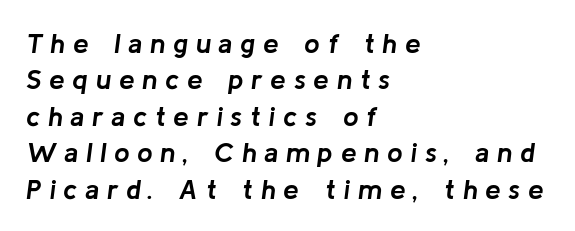
{"italic": "yes", "lean": "right", "slant_degrees": 8, "bold": "yes", "weight": "semibold", "width": "normal", "stroke_contrast": "low", "x_height": "medium", "monospaced": "no", "underline": "no", "align": "left", "line_spacing": "normal", "line_spacing_ratio": 1.3, "letter_spacing": "wide", "letter_spacing_em": 0.27, "glyph_px": 28}
